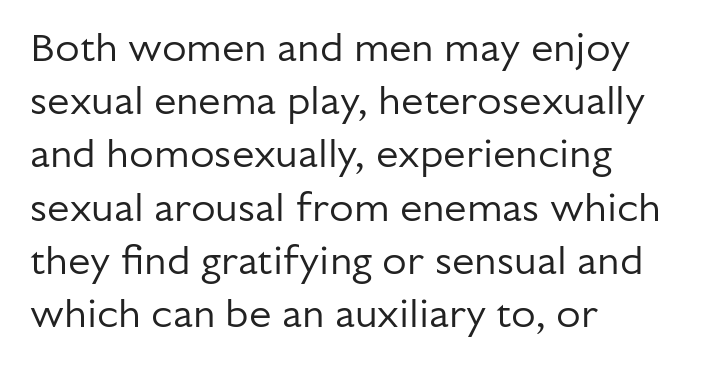
Tracking value appears to be zero — textbook default spacing. Notice how descenders clear the ascenders below comfortably — that's standard leading. The typesetting does not lean heavy: it is not bold. Are there feet on the stems? There aren't — it's a sans.
